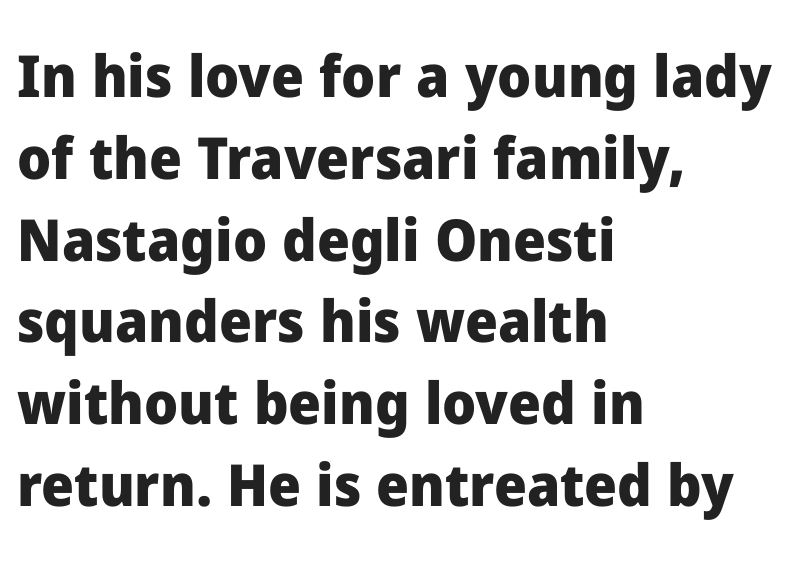
{"serif": "no", "italic": "no", "bold": "yes", "weight": "heavy", "width": "normal", "stroke_contrast": "low", "x_height": "medium", "monospaced": "no", "underline": "no", "align": "left", "line_spacing": "normal", "line_spacing_ratio": 1.41, "letter_spacing": "normal", "letter_spacing_em": 0.0, "glyph_px": 58}
